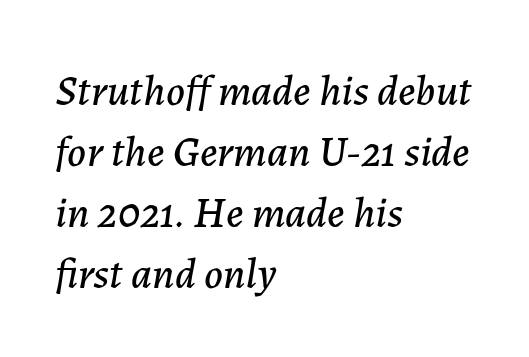
The image shows 43 px text type, italic (leaning right); set left-aligned, normal line spacing (1.42x), normal letter spacing, not underlined; low stroke contrast and a medium x-height.
